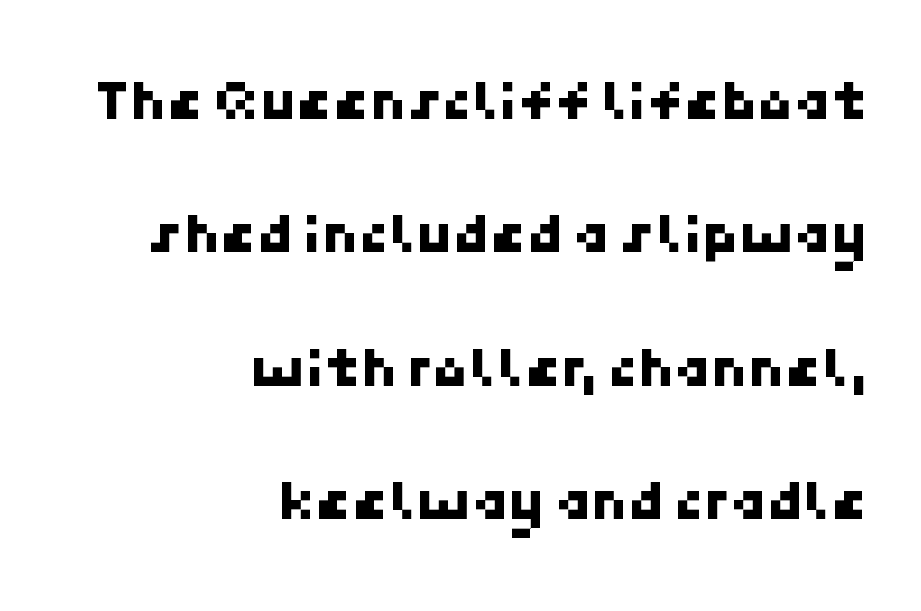
The image shows 59 px sans-serif type; set right-aligned, loose line spacing (2.26x), normal letter spacing, not underlined; low stroke contrast and a medium x-height.
